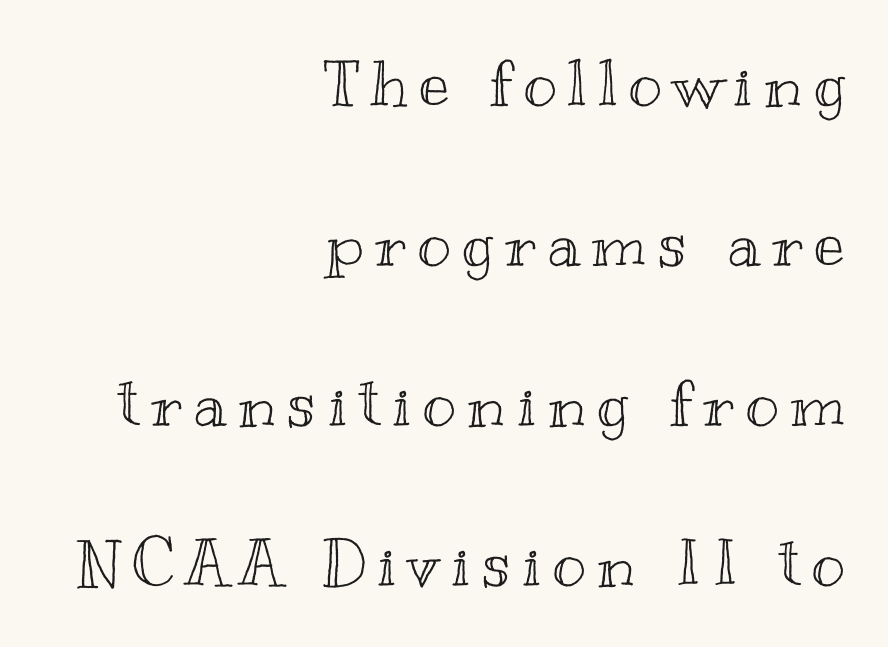
Q: Is the text italic (slanted)? A: No, it is upright.
Q: Is the text underlined? A: No.
Q: How is the paragraph aligned? A: Right-aligned.
Q: Is the spacing between lines tight, normal or loose? A: Loose.
Q: Width (condensed, normal, or wide)? A: Wide.
Q: x-height? A: Small.
Q: Monospaced? A: No.
